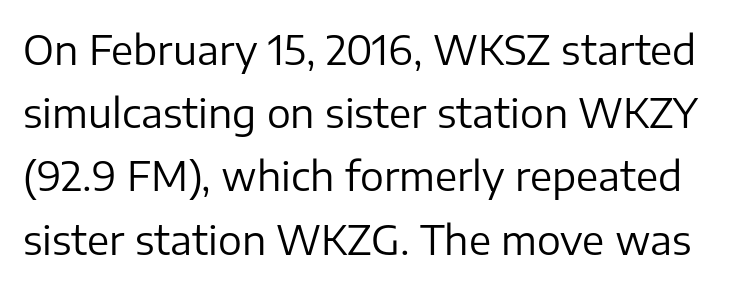
Q: Is the text bold? A: No.
Q: Is the text italic (slanted)? A: No, it is upright.
Q: Is the typeface a serif or a sans-serif typeface? A: Sans-serif.
Q: Is the text underlined? A: No.
Q: Is the spacing between letters normal or unusually wide? A: Normal.
Q: Is the spacing between lines tight, normal or loose? A: Normal.
Q: Width (condensed, normal, or wide)? A: Normal.
Q: Stroke contrast? A: Low.
Q: x-height? A: Medium.
Q: Monospaced? A: No.
